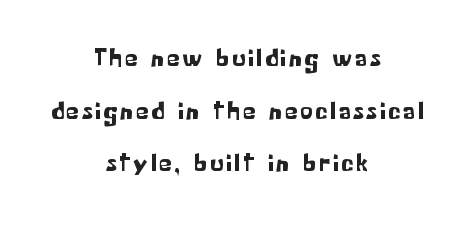
Has an underline been added? It has not. Summary of vertical rhythm: relaxed, with wide interline spacing. Teacher's note: observe the equal gaps on both sides — that is centered alignment. The type sits square on the baseline with zero lean.
